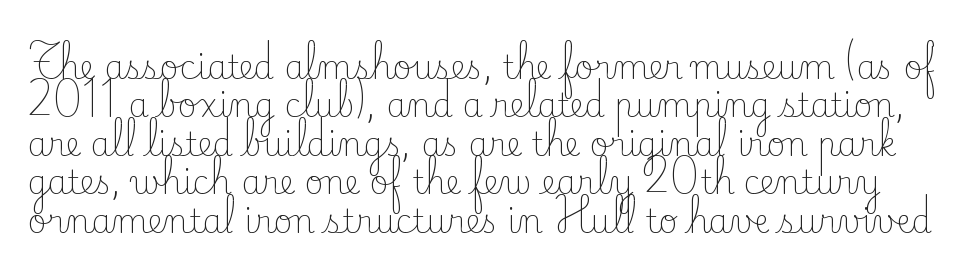
{"serif": "yes", "italic": "no", "bold": "no", "weight": "light", "width": "normal", "stroke_contrast": "low", "x_height": "small", "monospaced": "no", "underline": "no", "line_spacing_ratio": 1.2, "letter_spacing": "normal", "letter_spacing_em": 0.0, "glyph_px": 32}
